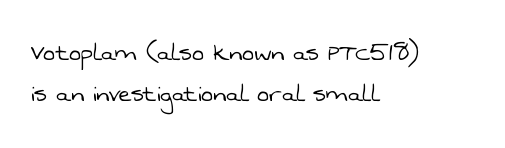
These lines stack with their left ends in a neat column. Varying glyph widths throughout — classic text-font behaviour. The rows are spaced the way most documents space them. These lines keep a tight, regular rhythm from letter to letter. A sans-serif font was chosen for this passage. Compared with a typical body face, this is equally light or lighter still.
